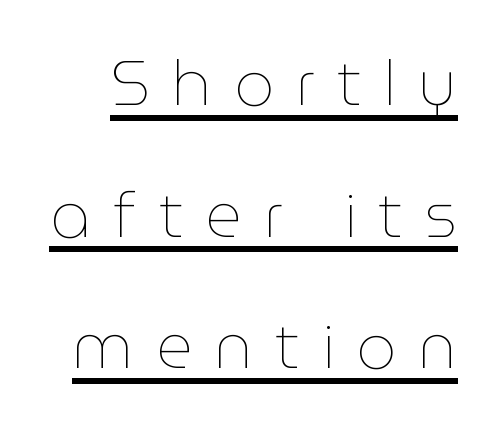
Q: Is the text bold? A: No.
Q: Is the text italic (slanted)? A: No, it is upright.
Q: Is the text underlined? A: Yes.
Q: Is the spacing between letters normal or unusually wide? A: Unusually wide.
Q: Is the spacing between lines tight, normal or loose? A: Loose.
Q: Width (condensed, normal, or wide)? A: Normal.
Q: Stroke contrast? A: Low.
Q: x-height? A: Medium.
Q: Monospaced? A: No.
